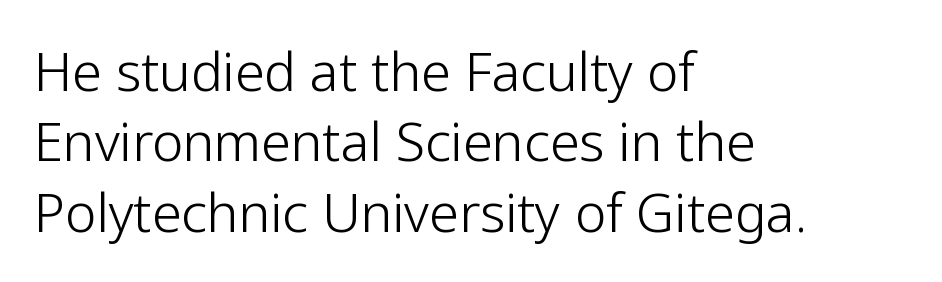
The image shows 53 px light sans-serif type, upright; set left-aligned, normal line spacing (1.33x), normal letter spacing, not underlined; low stroke contrast and a medium x-height.
